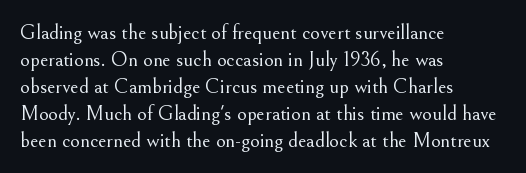
{"italic": "no", "bold": "no", "underline": "no", "align": "left", "line_spacing": "normal", "line_spacing_ratio": 1.28, "letter_spacing": "normal", "letter_spacing_em": 0.0, "glyph_px": 21}
